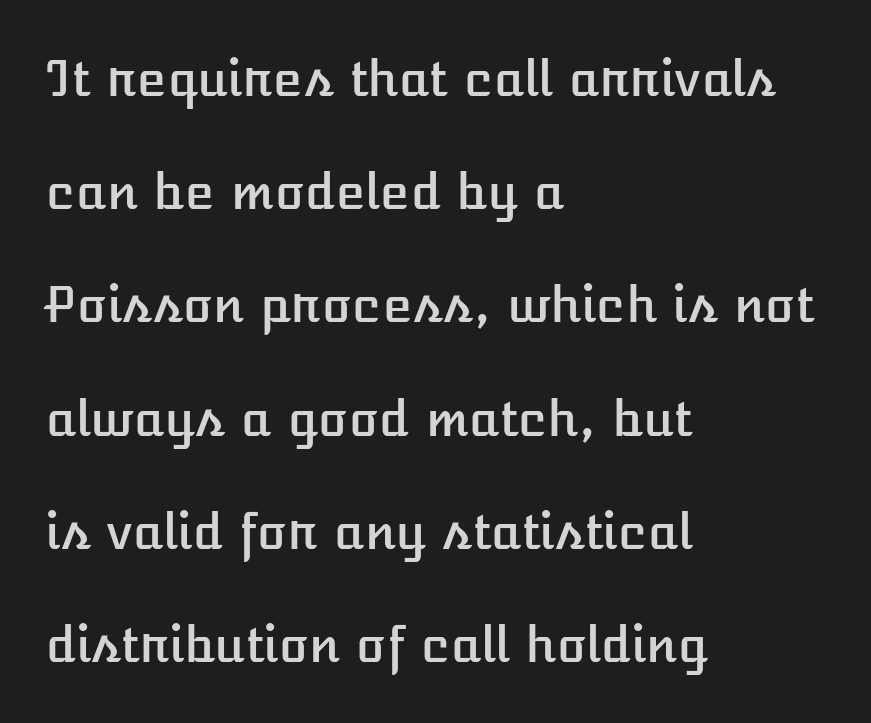
{"italic": "no", "width": "normal", "stroke_contrast": "low", "x_height": "medium", "monospaced": "no", "underline": "no", "align": "left", "line_spacing": "loose", "line_spacing_ratio": 2.31, "letter_spacing": "normal", "letter_spacing_em": 0.0, "glyph_px": 49}
